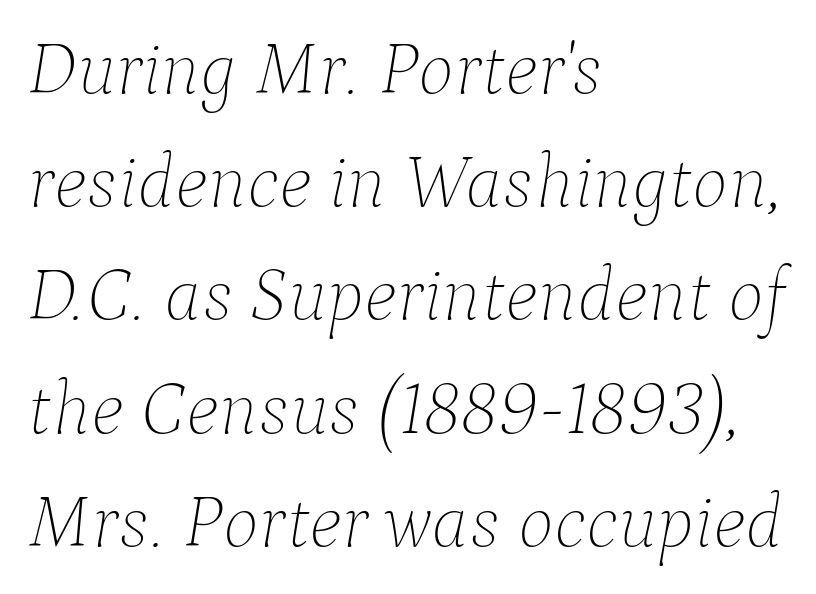
Q: Is the text bold? A: No.
Q: Is the text italic (slanted)? A: Yes, it leans right by about 9 degrees.
Q: Is the text underlined? A: No.
Q: How is the paragraph aligned? A: Left-aligned.
Q: Is the spacing between letters normal or unusually wide? A: Normal.
Q: Is the spacing between lines tight, normal or loose? A: Normal.
Q: Width (condensed, normal, or wide)? A: Normal.
Q: Stroke contrast? A: Low.
Q: x-height? A: Medium.
Q: Monospaced? A: No.
